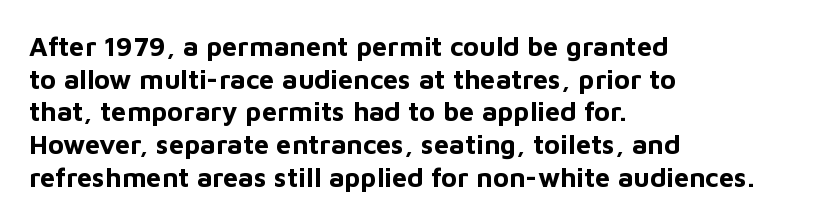
The glyphs are unaccompanied by any horizontal stroke below them. The passage shown is emphatically bold. The lettering holds an erect, upright posture throughout. Here the glyphs are tracked normally, forming tight word shapes.
